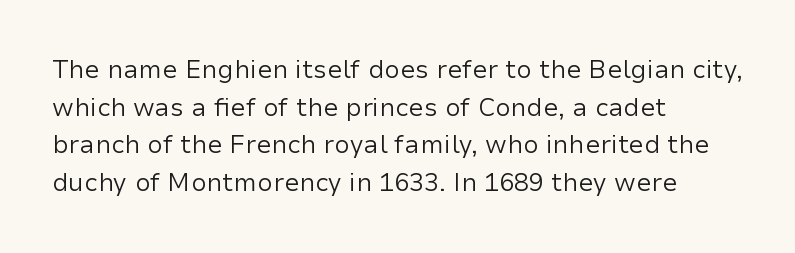
The image shows 25 px text type, upright; set left-aligned, normal line spacing (1.51x), normal letter spacing, not underlined.
